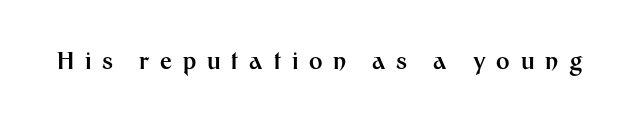
Q: Is the text bold? A: Yes.
Q: Is the text italic (slanted)? A: No, it is upright.
Q: Is the text underlined? A: No.
Q: Is the spacing between letters normal or unusually wide? A: Unusually wide.
